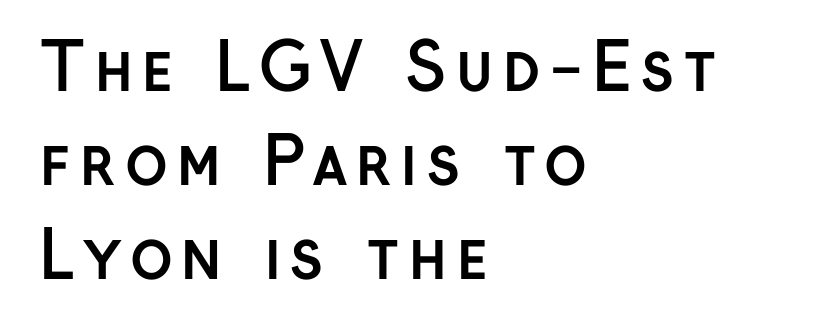
Q: Is the text bold? A: Yes.
Q: Is the text italic (slanted)? A: No, it is upright.
Q: Is the typeface a serif or a sans-serif typeface? A: Sans-serif.
Q: Is the text underlined? A: No.
Q: How is the paragraph aligned? A: Left-aligned.
Q: Is the spacing between lines tight, normal or loose? A: Normal.
Q: Width (condensed, normal, or wide)? A: Normal.
Q: Stroke contrast? A: Low.
Q: x-height? A: Medium.
Q: Monospaced? A: No.
